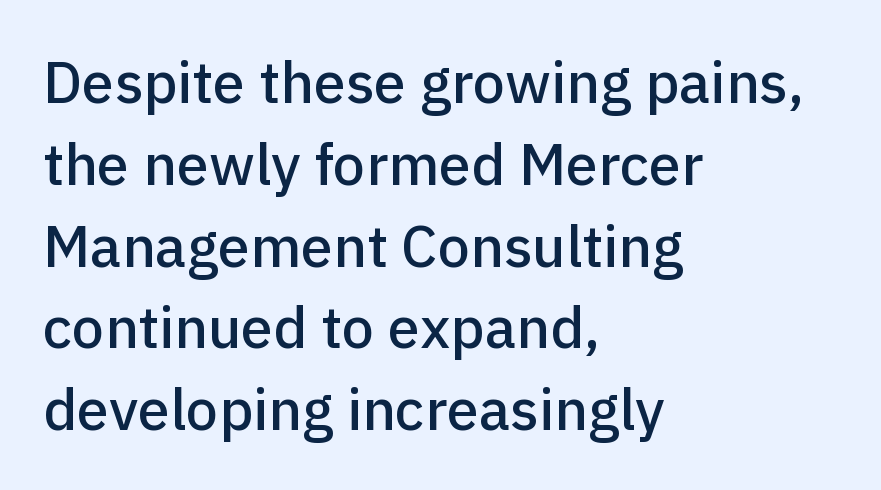
Q: Is the text italic (slanted)? A: No, it is upright.
Q: Is the typeface a serif or a sans-serif typeface? A: Sans-serif.
Q: Is the text underlined? A: No.
Q: How is the paragraph aligned? A: Left-aligned.
Q: Is the spacing between letters normal or unusually wide? A: Normal.
Q: Is the spacing between lines tight, normal or loose? A: Normal.
Q: Width (condensed, normal, or wide)? A: Normal.
Q: Stroke contrast? A: Low.
Q: x-height? A: Medium.
Q: Monospaced? A: No.
